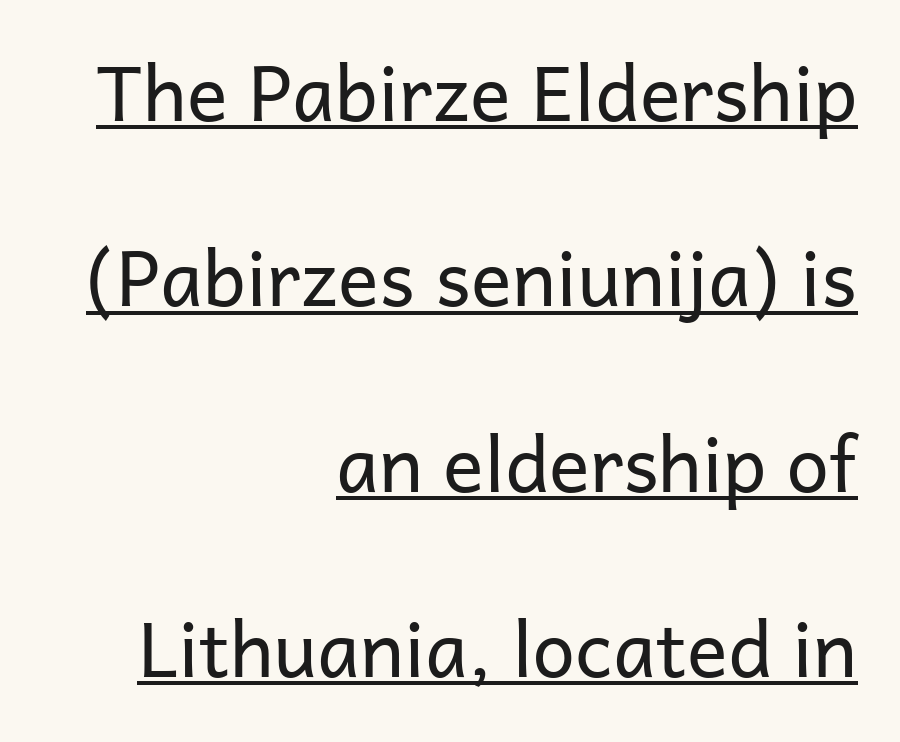
Q: Is the text bold? A: No.
Q: Is the text italic (slanted)? A: No, it is upright.
Q: Is the typeface a serif or a sans-serif typeface? A: Sans-serif.
Q: Is the text underlined? A: Yes.
Q: How is the paragraph aligned? A: Right-aligned.
Q: Is the spacing between letters normal or unusually wide? A: Normal.
Q: Is the spacing between lines tight, normal or loose? A: Loose.
Q: Width (condensed, normal, or wide)? A: Normal.
Q: Stroke contrast? A: Low.
Q: x-height? A: Medium.
Q: Monospaced? A: No.
